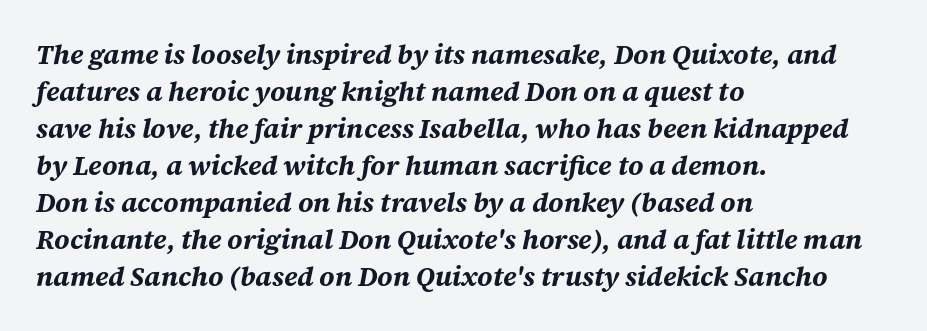
Q: Is the text bold? A: Yes.
Q: Is the text italic (slanted)? A: Yes, it leans right by about 12 degrees.
Q: Is the text underlined? A: No.
Q: How is the paragraph aligned? A: Left-aligned.
Q: Is the spacing between letters normal or unusually wide? A: Normal.
Q: Is the spacing between lines tight, normal or loose? A: Normal.
